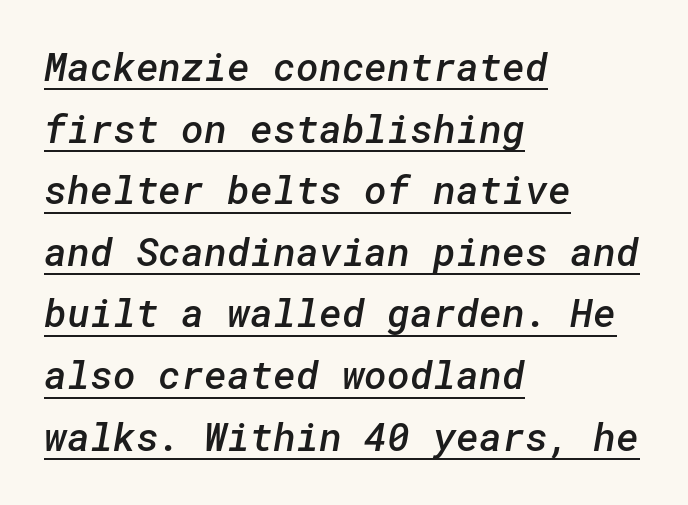
Vertical spacing — default. The face used here appears with an underline applied. Every row of glyphs begins at an identical x-position on the left. Does the weight exceed regular? Yes, but only to semibold. What kind of face is this? One without serifs — a sans. You could call the tracking neutral — neither tight nor loose.
